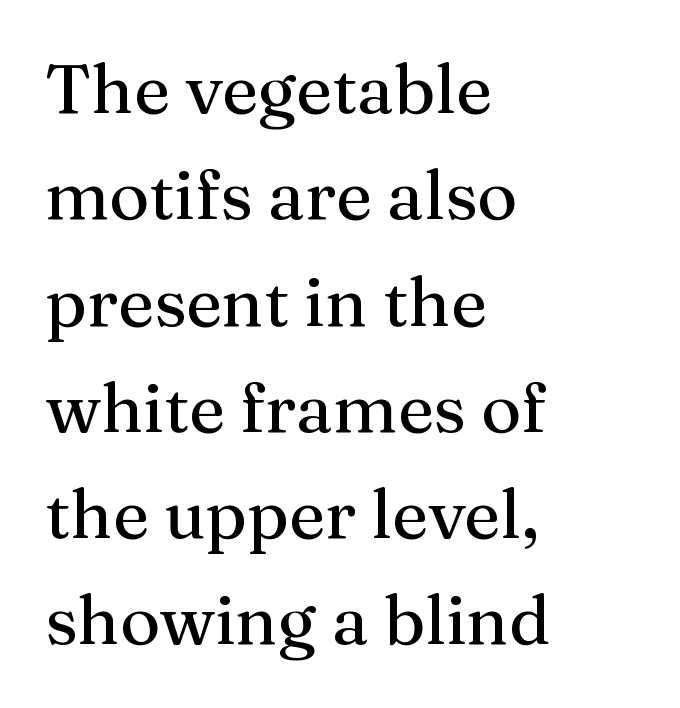
Q: Is the text italic (slanted)? A: No, it is upright.
Q: Is the typeface a serif or a sans-serif typeface? A: Serif.
Q: Is the text underlined? A: No.
Q: How is the paragraph aligned? A: Left-aligned.
Q: Is the spacing between letters normal or unusually wide? A: Normal.
Q: Is the spacing between lines tight, normal or loose? A: Normal.
Q: Width (condensed, normal, or wide)? A: Normal.
Q: Stroke contrast? A: Medium.
Q: x-height? A: Medium.
Q: Monospaced? A: No.
